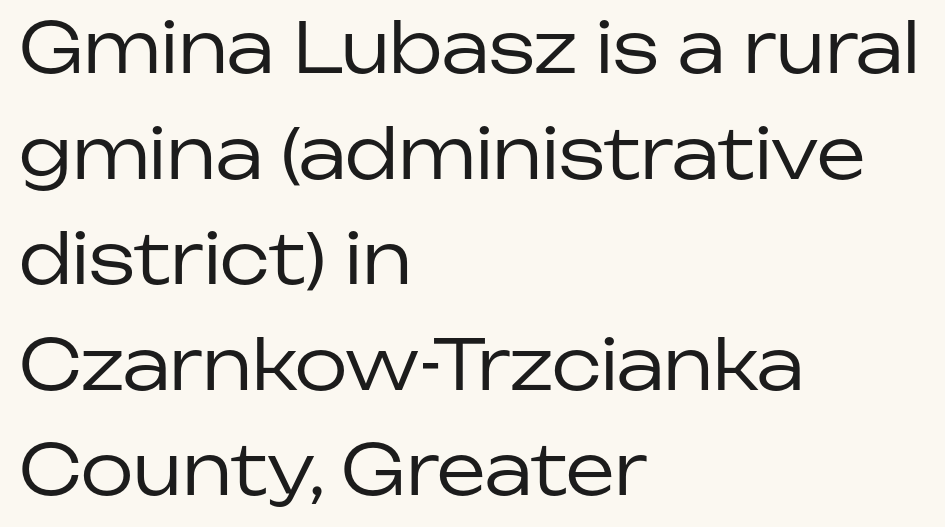
The image shows 69 px regular-weight sans-serif type, upright; set left-aligned, normal line spacing (1.53x), normal letter spacing, not underlined; low stroke contrast and a medium x-height.
